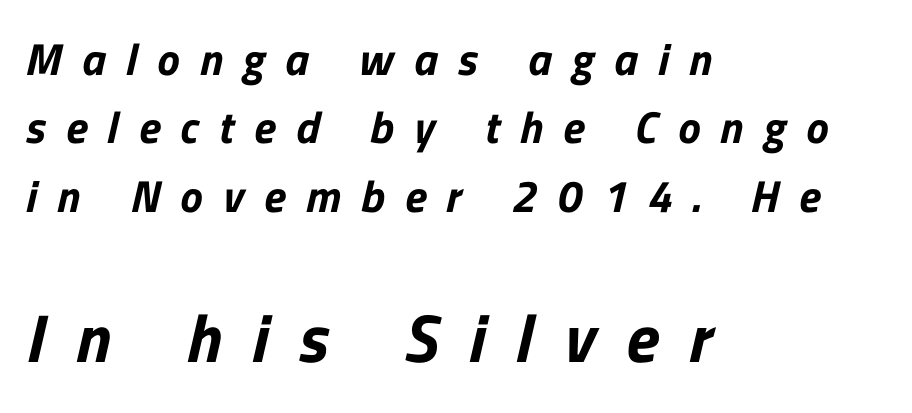
A typesetter would call this leading conventional body-copy spacing. Varying glyph widths throughout — classic text-font behaviour. Compared with typical body copy, the letter spacing here is much looser. Note: smaller setting up top, larger setting below. Rule under the text: the space is simply empty.
